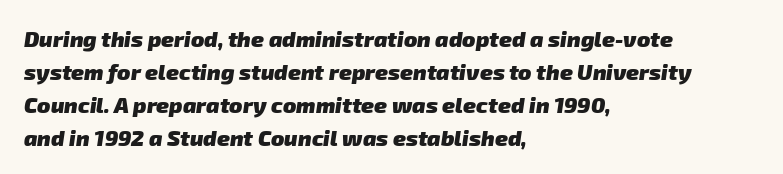
The image shows 22 px bold type; set left-aligned, normal line spacing (1.5x), normal letter spacing, not underlined.
